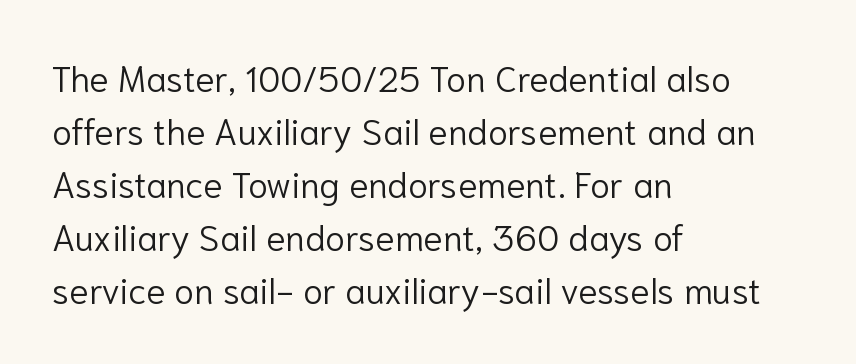
Q: Is the text bold? A: No.
Q: Is the text italic (slanted)? A: No, it is upright.
Q: Is the typeface a serif or a sans-serif typeface? A: Sans-serif.
Q: Is the text underlined? A: No.
Q: How is the paragraph aligned? A: Left-aligned.
Q: Is the spacing between letters normal or unusually wide? A: Normal.
Q: Is the spacing between lines tight, normal or loose? A: Normal.
Q: Width (condensed, normal, or wide)? A: Normal.
Q: Stroke contrast? A: Low.
Q: x-height? A: Medium.
Q: Monospaced? A: No.
